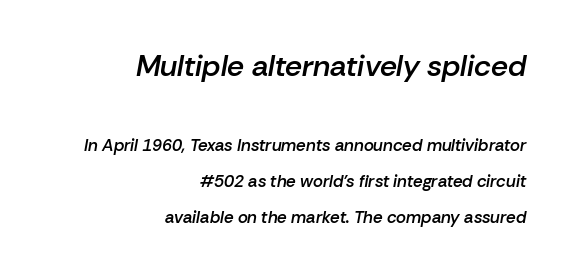
The image shows 30 px semibold type, italic (leaning right); set right-aligned, loose line spacing (2.12x), normal letter spacing, not underlined; the first (top) block is 1.76x larger; low stroke contrast and a medium x-height.
